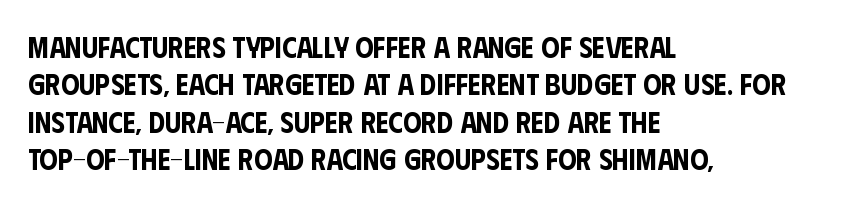
Q: Is the text italic (slanted)? A: No, it is upright.
Q: Is the typeface a serif or a sans-serif typeface? A: Sans-serif.
Q: Is the text underlined? A: No.
Q: How is the paragraph aligned? A: Left-aligned.
Q: Is the spacing between letters normal or unusually wide? A: Normal.
Q: Is the spacing between lines tight, normal or loose? A: Normal.
Q: Width (condensed, normal, or wide)? A: Condensed.
Q: Stroke contrast? A: Low.
Q: x-height? A: Large.
Q: Monospaced? A: No.
